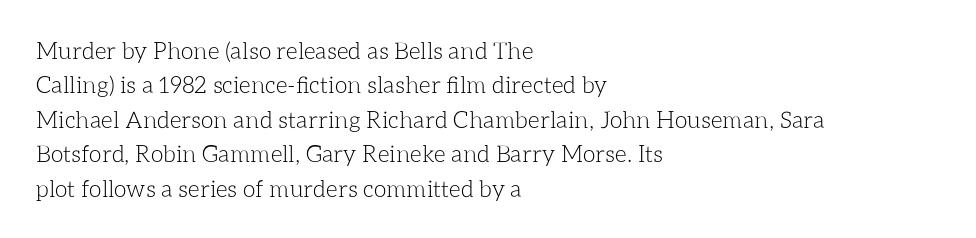
Observe the ordinary spacing: letters are neighbours, not strangers. Only glyphs here, with clear space below each row. Honestly, the row spacing looks completely unremarkable. No letter is thick-stroked: the sample isn't bold.
